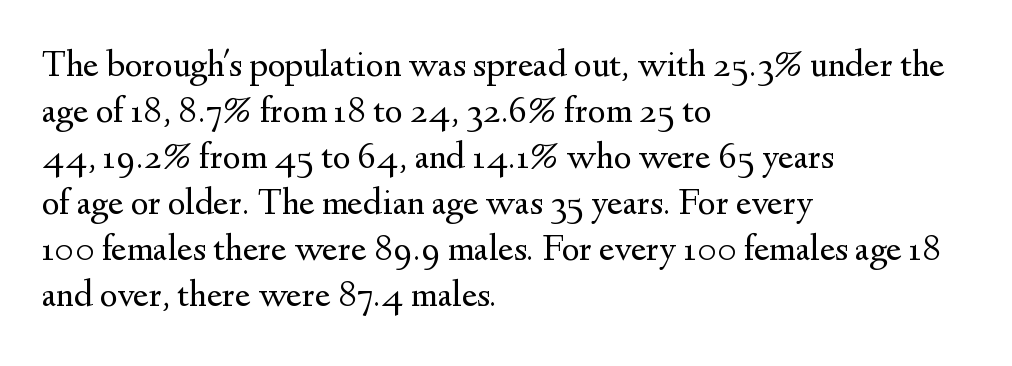
The typesetter chose a ragged-right arrangement here. The type is set solid horizontally, with unmodified tracking. This is serif lettering, the kind often seen in printed books. These lines are rendered in a variable-pitch font. Type without underlining.
